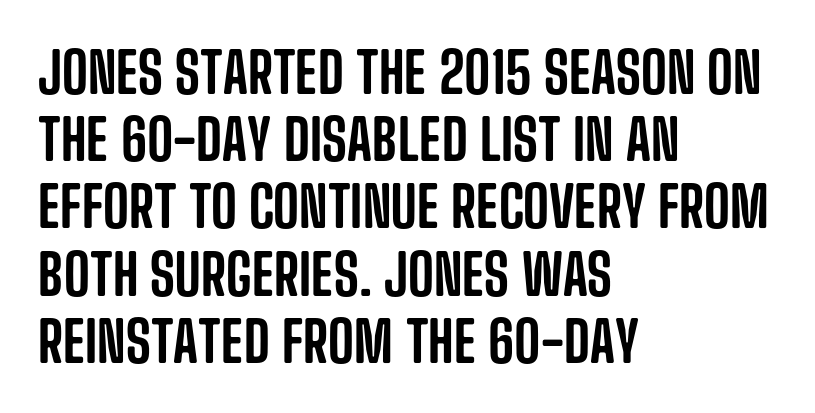
Q: Is the text italic (slanted)? A: No, it is upright.
Q: Is the typeface a serif or a sans-serif typeface? A: Sans-serif.
Q: Is the text underlined? A: No.
Q: How is the paragraph aligned? A: Left-aligned.
Q: Is the spacing between letters normal or unusually wide? A: Normal.
Q: Width (condensed, normal, or wide)? A: Condensed.
Q: Stroke contrast? A: Low.
Q: x-height? A: Large.
Q: Monospaced? A: No.
